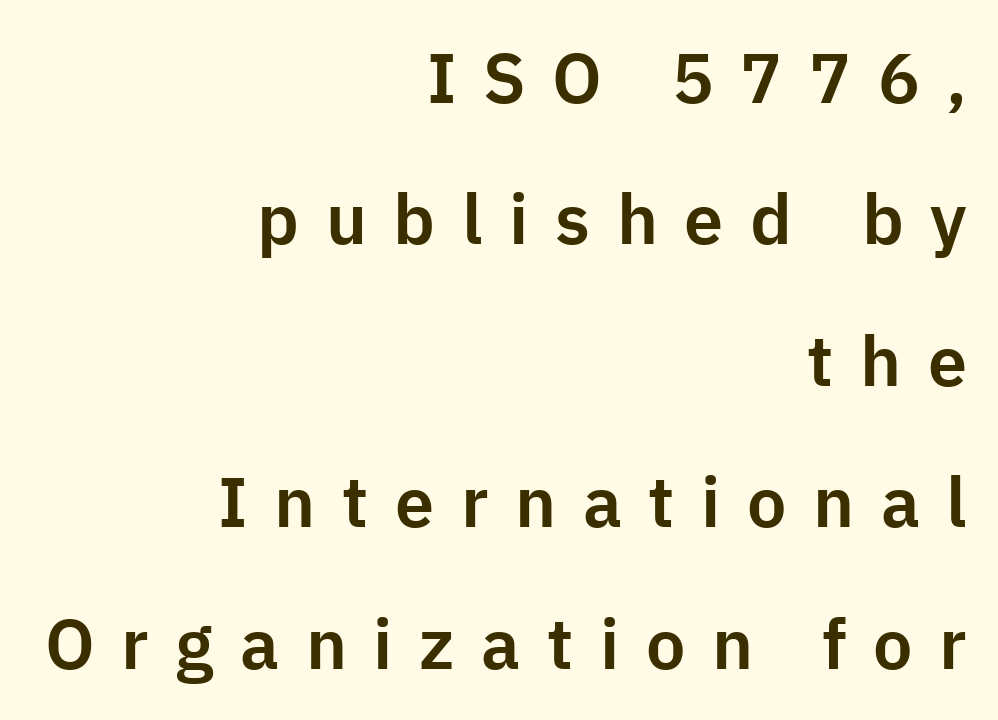
Q: Is the text italic (slanted)? A: No, it is upright.
Q: Is the typeface a serif or a sans-serif typeface? A: Sans-serif.
Q: Is the text underlined? A: No.
Q: How is the paragraph aligned? A: Right-aligned.
Q: Is the spacing between letters normal or unusually wide? A: Unusually wide.
Q: Is the spacing between lines tight, normal or loose? A: Loose.
Q: Width (condensed, normal, or wide)? A: Normal.
Q: Stroke contrast? A: Low.
Q: x-height? A: Medium.
Q: Monospaced? A: No.
